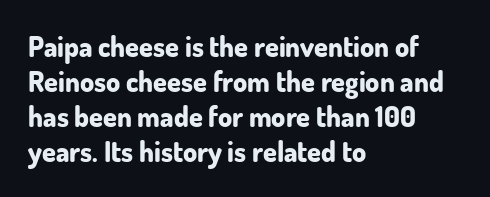
{"serif": "no", "italic": "no", "bold": "yes", "weight": "bold", "width": "normal", "stroke_contrast": "low", "x_height": "small", "monospaced": "no", "underline": "no", "align": "left", "line_spacing": "normal", "line_spacing_ratio": 1.25, "letter_spacing": "normal", "letter_spacing_em": 0.0, "glyph_px": 28}
